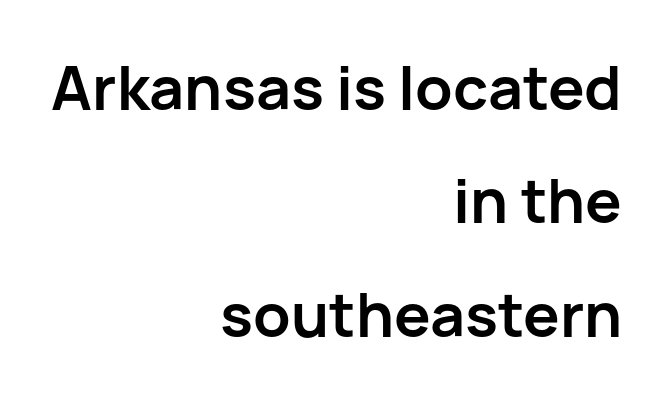
Q: Is the text bold? A: Yes.
Q: Is the text italic (slanted)? A: No, it is upright.
Q: Is the typeface a serif or a sans-serif typeface? A: Sans-serif.
Q: Is the text underlined? A: No.
Q: How is the paragraph aligned? A: Right-aligned.
Q: Is the spacing between letters normal or unusually wide? A: Normal.
Q: Width (condensed, normal, or wide)? A: Normal.
Q: Stroke contrast? A: Low.
Q: x-height? A: Medium.
Q: Monospaced? A: No.
